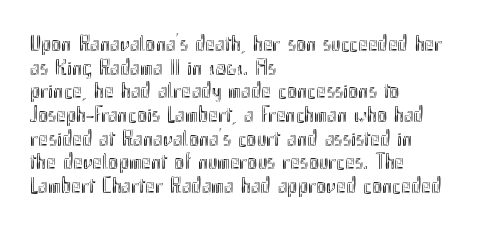
{"italic": "no", "underline": "no", "align": "left", "line_spacing": "tight", "line_spacing_ratio": 1.03, "letter_spacing": "normal", "letter_spacing_em": 0.0, "glyph_px": 23}
